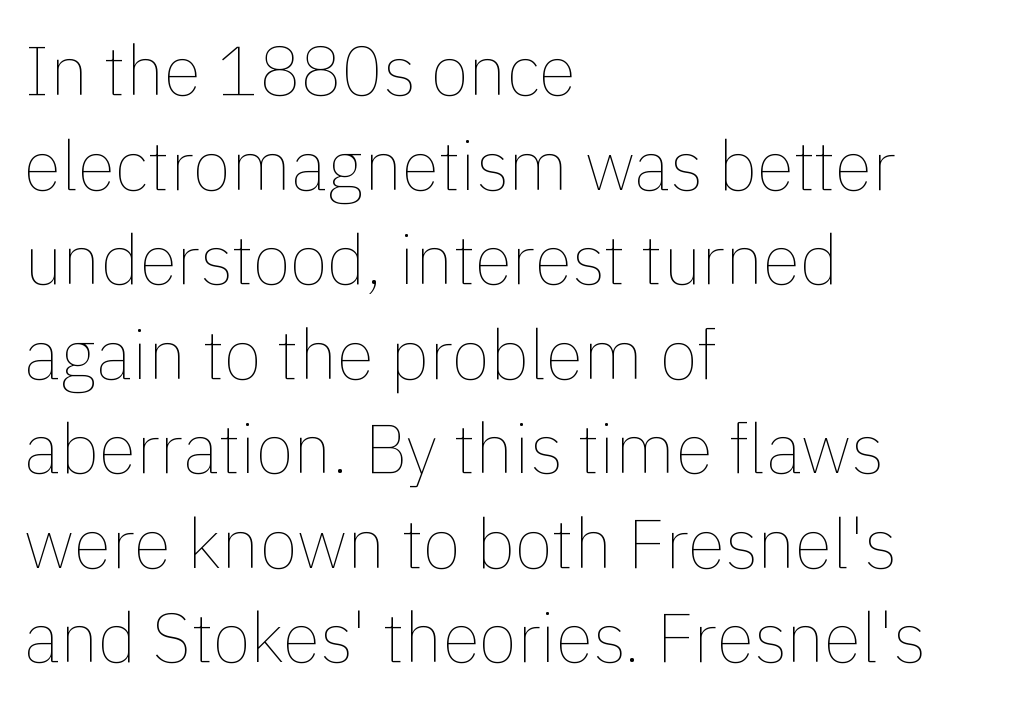
Q: Is the text bold? A: No.
Q: Is the text italic (slanted)? A: No, it is upright.
Q: Is the text underlined? A: No.
Q: How is the paragraph aligned? A: Left-aligned.
Q: Is the spacing between letters normal or unusually wide? A: Normal.
Q: Is the spacing between lines tight, normal or loose? A: Normal.
Q: Width (condensed, normal, or wide)? A: Normal.
Q: x-height? A: Medium.
Q: Monospaced? A: No.
